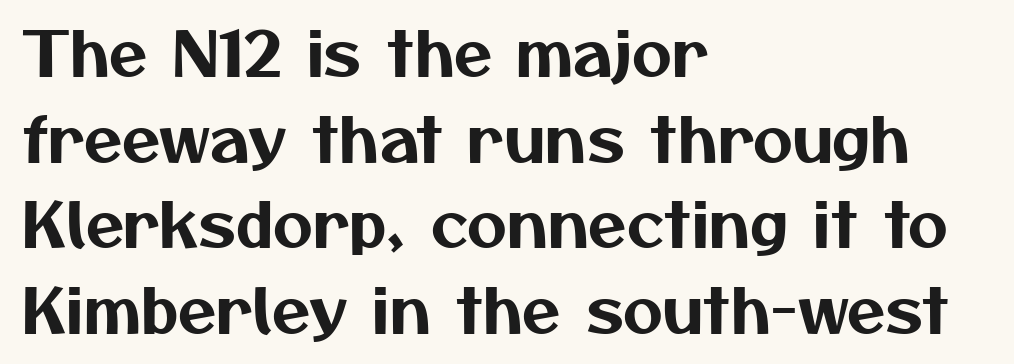
In terms of letterspacing, this is plain default setting. Regarding leading, the lines here are spaced in the standard way. Here the designer chose a conventional face with non-uniform glyph widths. Bare-footed words on every line. Which margin do the lines hug? The left one — the right edge is uneven.
